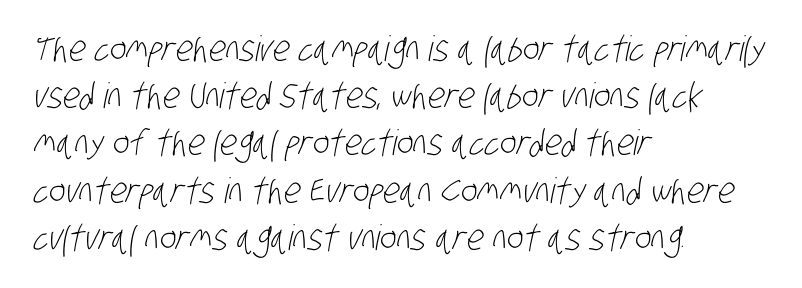
The image shows 35 px light, condensed sans-serif type; set left-aligned, normal line spacing (1.35x), normal letter spacing, not underlined; low stroke contrast and a large x-height.
